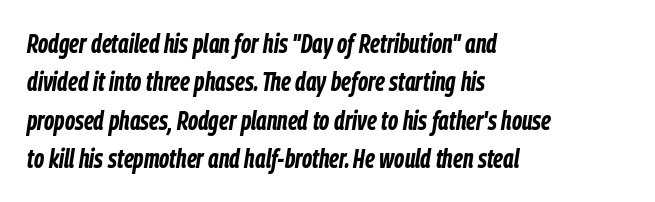
Q: Is the text bold? A: Yes.
Q: Is the text italic (slanted)? A: Yes, it leans right by about 9 degrees.
Q: Is the text underlined? A: No.
Q: How is the paragraph aligned? A: Left-aligned.
Q: Is the spacing between letters normal or unusually wide? A: Normal.
Q: Is the spacing between lines tight, normal or loose? A: Normal.
